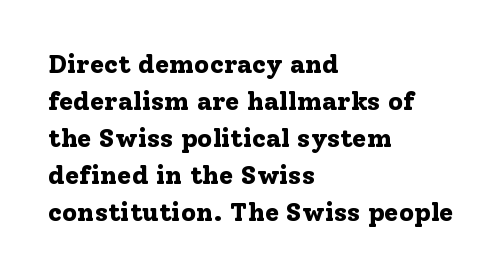
{"italic": "no", "bold": "yes", "underline": "no", "align": "left", "line_spacing": "normal", "line_spacing_ratio": 1.42, "letter_spacing": "normal", "letter_spacing_em": 0.0, "glyph_px": 26}
